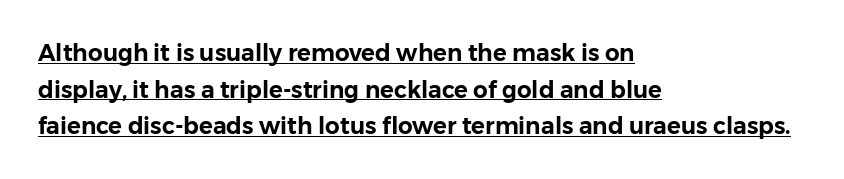
{"italic": "no", "underline": "yes", "align": "left", "line_spacing": "normal", "line_spacing_ratio": 1.59, "letter_spacing": "normal", "letter_spacing_em": 0.0, "glyph_px": 23}
